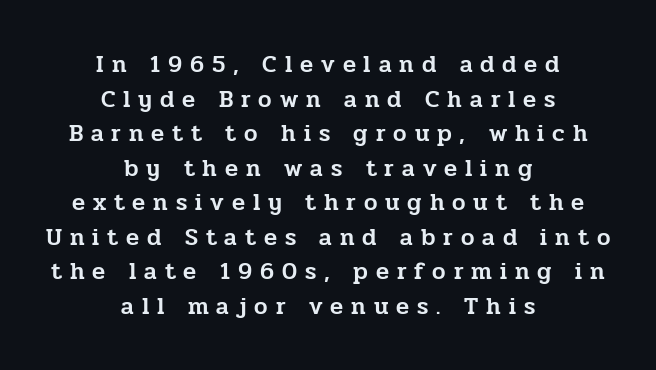
Q: Is the text italic (slanted)? A: No, it is upright.
Q: Is the text underlined? A: No.
Q: How is the paragraph aligned? A: Centered.
Q: Is the spacing between letters normal or unusually wide? A: Unusually wide.
Q: Is the spacing between lines tight, normal or loose? A: Normal.
